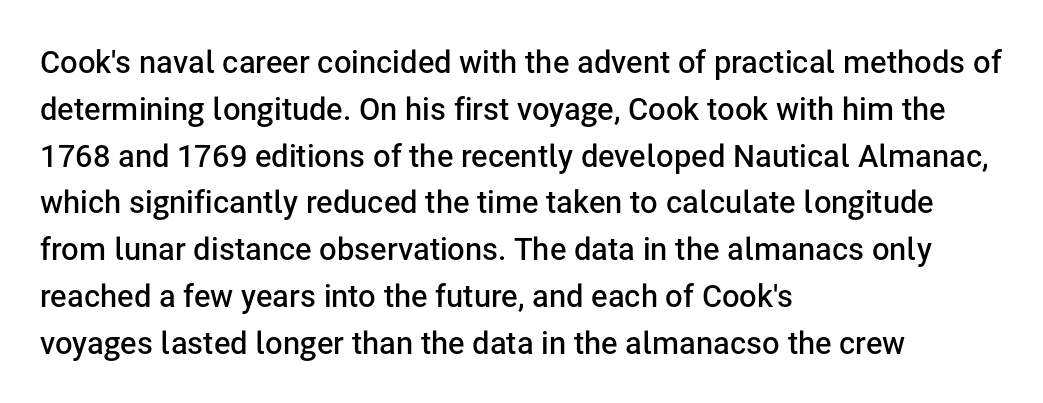
The letters stand straight up with perfectly vertical stems. A typesetter would call this leading conventional body-copy spacing. Students, this is semibold: more ink than regular, less than bold. A typesetter would label this face a sans.
